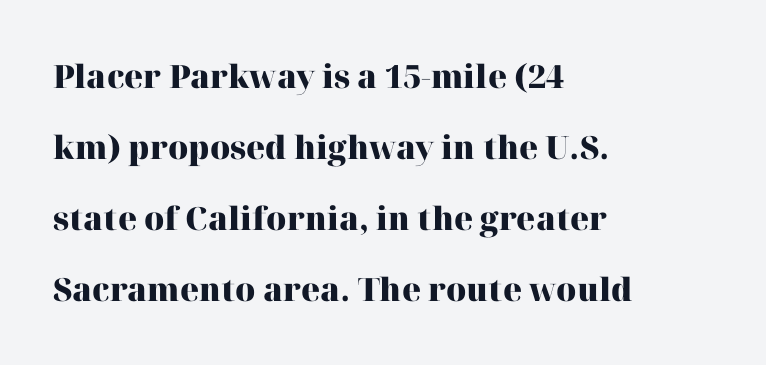
{"serif": "yes", "italic": "no", "bold": "yes", "weight": "heavy", "width": "normal", "stroke_contrast": "high", "x_height": "medium", "monospaced": "no", "underline": "no", "align": "left", "line_spacing": "loose", "line_spacing_ratio": 2.22, "letter_spacing": "normal", "letter_spacing_em": 0.0, "glyph_px": 32}
